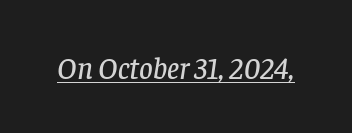
Q: Is the text italic (slanted)? A: Yes, it leans right by about 8 degrees.
Q: Is the typeface a serif or a sans-serif typeface? A: Serif.
Q: Is the text underlined? A: Yes.
Q: Is the spacing between letters normal or unusually wide? A: Normal.
Q: Width (condensed, normal, or wide)? A: Normal.
Q: Stroke contrast? A: Low.
Q: x-height? A: Large.
Q: Monospaced? A: No.
